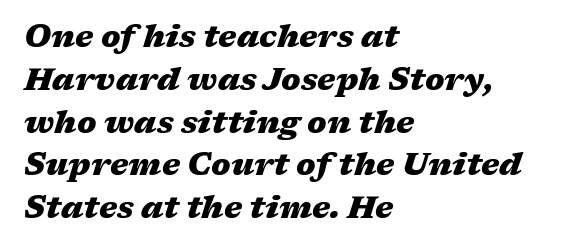
{"italic": "yes", "lean": "right", "slant_degrees": 17, "bold": "yes", "weight": "heavy", "width": "wide", "stroke_contrast": "medium", "x_height": "medium", "monospaced": "no", "underline": "no", "align": "left", "line_spacing": "normal", "line_spacing_ratio": 1.38, "letter_spacing": "normal", "letter_spacing_em": 0.0, "glyph_px": 31}
